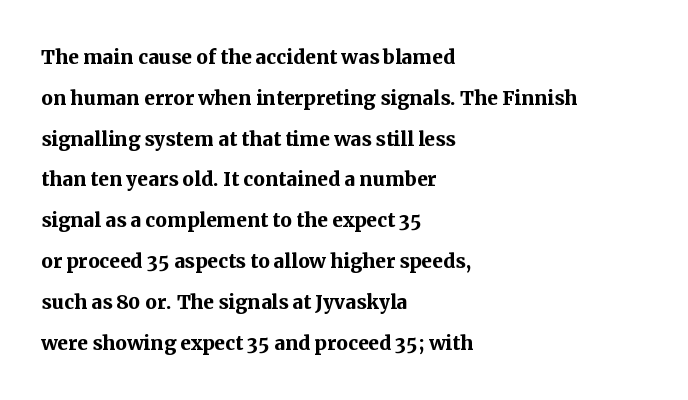
{"italic": "no", "bold": "yes", "underline": "no", "align": "left", "line_spacing": "normal", "line_spacing_ratio": 1.57, "letter_spacing": "normal", "letter_spacing_em": 0.0, "glyph_px": 26}
